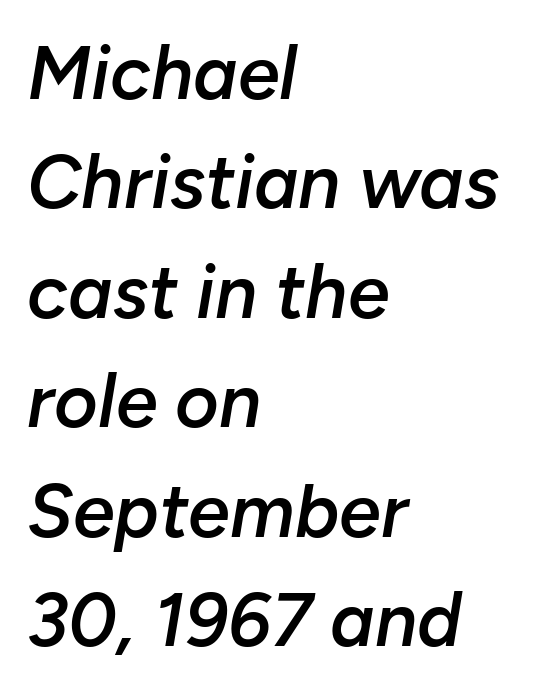
Weight check: semibold — heavier than regular, not quite bold. Here the designer chose a conventional face with non-uniform glyph widths. The space directly below the letters is spotless. Nothing unusual about the tracking: characters are spaced as the font intends. Style check: oblique. Is there much room between lines? A standard amount, neither cramped nor airy.
